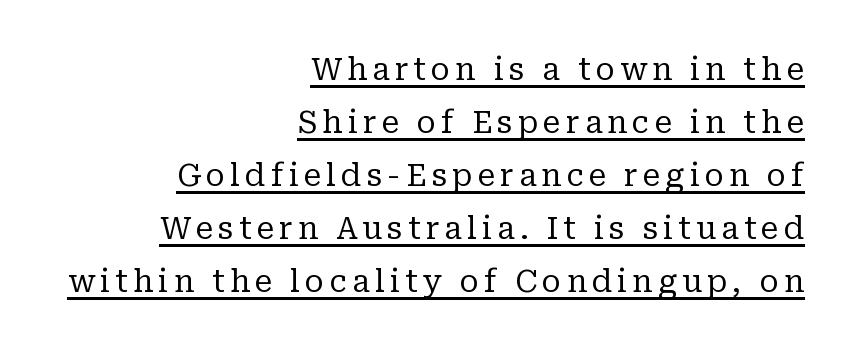
Q: Is the text bold? A: No.
Q: Is the text italic (slanted)? A: No, it is upright.
Q: Is the typeface a serif or a sans-serif typeface? A: Serif.
Q: Is the text underlined? A: Yes.
Q: How is the paragraph aligned? A: Right-aligned.
Q: Width (condensed, normal, or wide)? A: Normal.
Q: Stroke contrast? A: Low.
Q: x-height? A: Medium.
Q: Monospaced? A: No.
